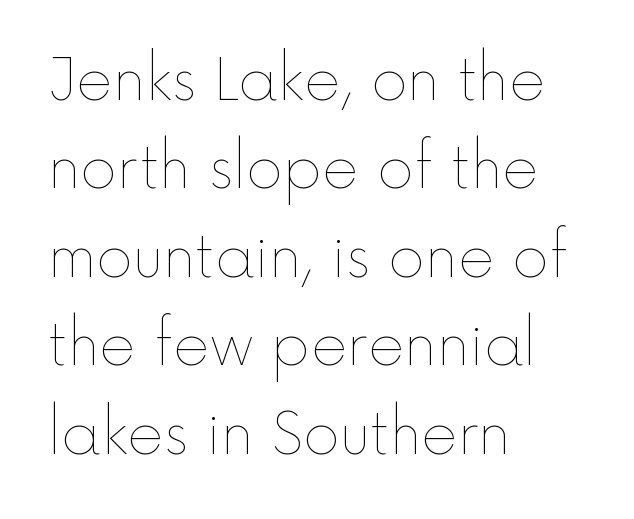
{"italic": "no", "bold": "no", "weight": "thin", "width": "normal", "x_height": "medium", "monospaced": "no", "underline": "no", "align": "left", "line_spacing": "normal", "line_spacing_ratio": 1.58, "letter_spacing": "normal", "letter_spacing_em": 0.0, "glyph_px": 56}
